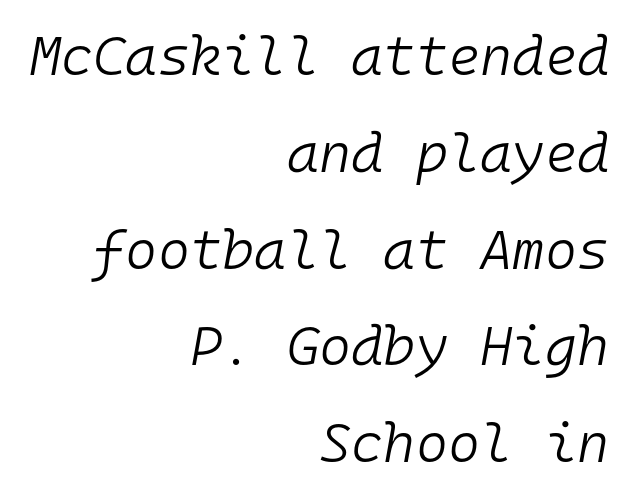
The image shows 55 px light type, italic (leaning right), monospaced; set right-aligned, line spacing 1.76x, normal letter spacing, not underlined; low stroke contrast and a medium x-height.
